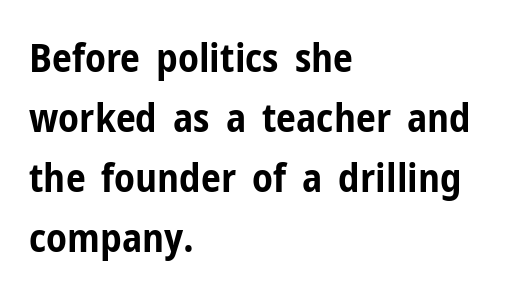
Q: Is the text bold? A: Yes.
Q: Is the text italic (slanted)? A: No, it is upright.
Q: Is the typeface a serif or a sans-serif typeface? A: Sans-serif.
Q: Is the text underlined? A: No.
Q: How is the paragraph aligned? A: Left-aligned.
Q: Is the spacing between letters normal or unusually wide? A: Normal.
Q: Is the spacing between lines tight, normal or loose? A: Normal.
Q: Width (condensed, normal, or wide)? A: Condensed.
Q: Stroke contrast? A: Low.
Q: x-height? A: Medium.
Q: Monospaced? A: No.
